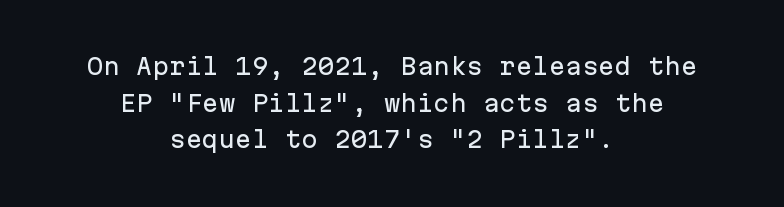
Q: Is the text italic (slanted)? A: No, it is upright.
Q: Is the text underlined? A: No.
Q: How is the paragraph aligned? A: Centered.
Q: Is the spacing between letters normal or unusually wide? A: Normal.
Q: Is the spacing between lines tight, normal or loose? A: Normal.
